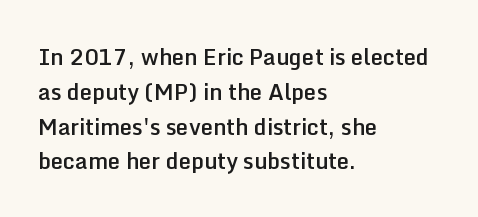
{"italic": "no", "bold": "semi", "underline": "no", "align": "left", "line_spacing": "normal", "line_spacing_ratio": 1.58, "letter_spacing": "normal", "letter_spacing_em": 0.0, "glyph_px": 22}
